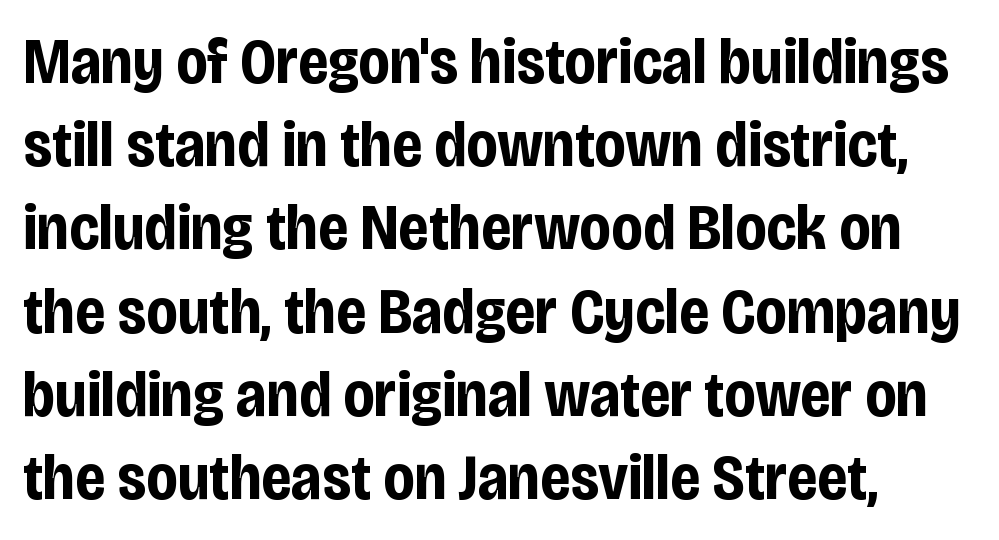
The designer went with a sans here, leaving each stem footless. A full-strength bold gives these letters their thick strokes. In terms of posture, this sample is upright. Only glyphs here, with clear space below each row. You could not count columns in this text — the font is proportionally spaced.
